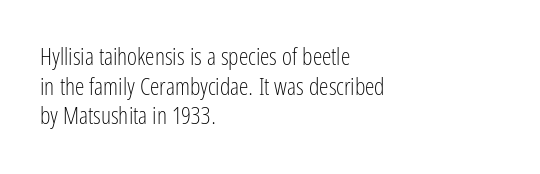
{"italic": "no", "bold": "no", "underline": "no", "align": "left", "line_spacing_ratio": 1.23, "letter_spacing": "normal", "letter_spacing_em": 0.0, "glyph_px": 24}
